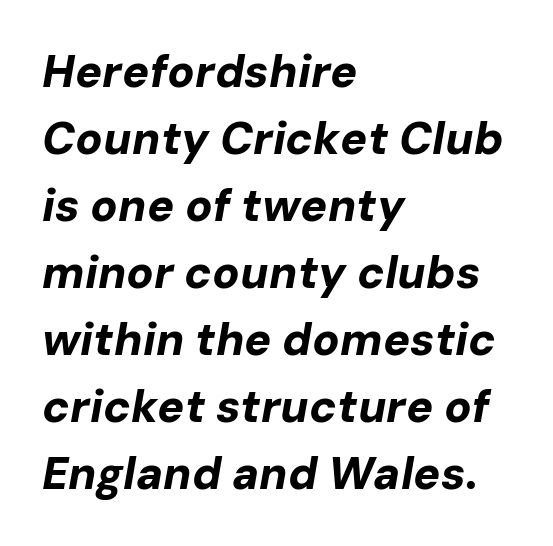
The passage shown leans; its letterforms are oblique. Reading down the block, your eye returns to a fixed left position each line. What's the leading like? Ordinary, nothing unusual. The letterforms sit shoulder to shoulder at normal distance.
